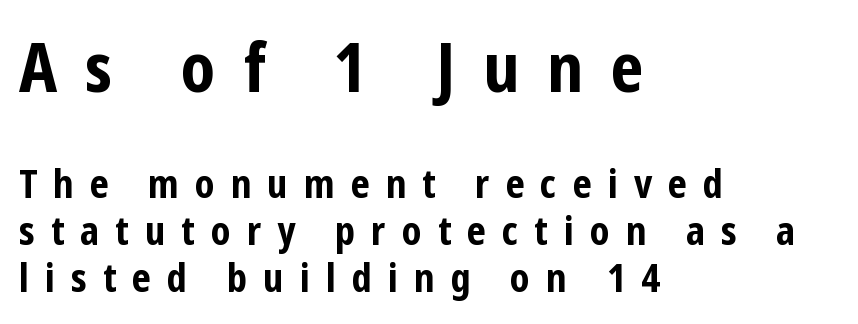
Q: Is the text bold? A: Yes.
Q: Is the text italic (slanted)? A: No, it is upright.
Q: Is the typeface a serif or a sans-serif typeface? A: Sans-serif.
Q: Is the text underlined? A: No.
Q: How is the paragraph aligned? A: Left-aligned.
Q: Is the spacing between letters normal or unusually wide? A: Unusually wide.
Q: Which block of text is set in a larger size, the first (top) or the second (bottom)? A: The first (top) one.
Q: Width (condensed, normal, or wide)? A: Condensed.
Q: Stroke contrast? A: Low.
Q: x-height? A: Medium.
Q: Monospaced? A: No.
